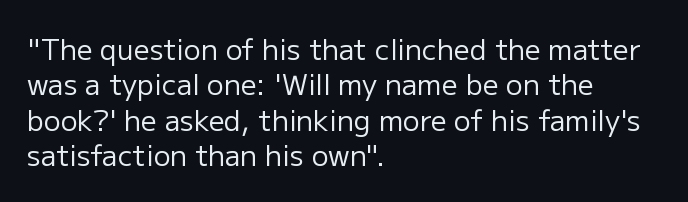
Each letter's strokes conclude bluntly, with no projecting serifs. Line starts are locked; line ends wander. This reads as an unemphasized weight, regular at the heaviest. Does extra space separate the letters? No, they use regular spacing.
